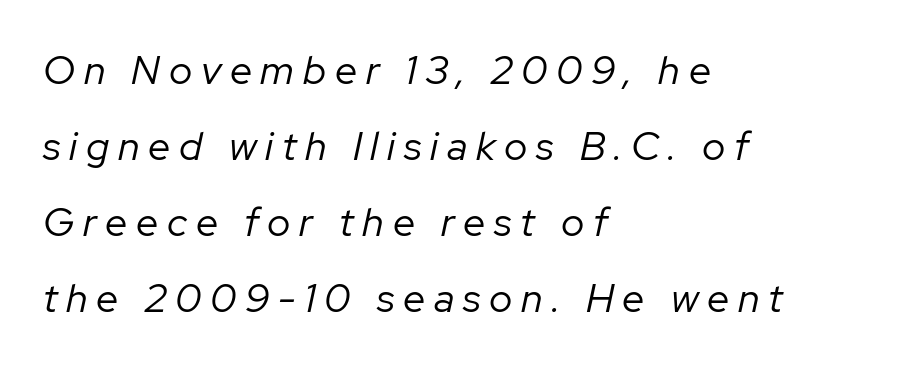
The image shows 40 px regular-weight type, italic (leaning right); set left-aligned, loose line spacing (1.9x), unusually wide letter spacing (+0.22 em), not underlined; low stroke contrast and a medium x-height.
